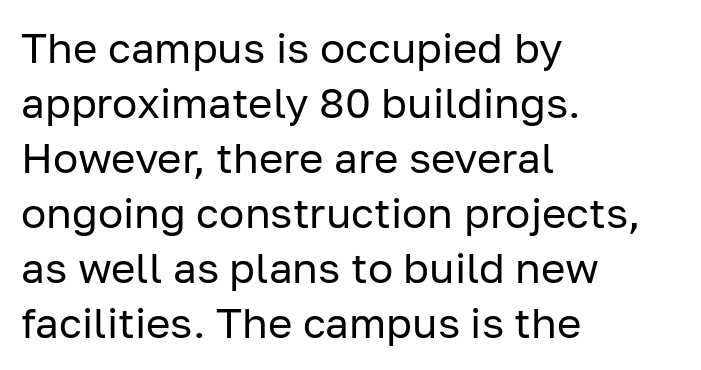
Q: Is the text bold? A: No.
Q: Is the text italic (slanted)? A: No, it is upright.
Q: Is the typeface a serif or a sans-serif typeface? A: Sans-serif.
Q: Is the text underlined? A: No.
Q: How is the paragraph aligned? A: Left-aligned.
Q: Is the spacing between letters normal or unusually wide? A: Normal.
Q: Is the spacing between lines tight, normal or loose? A: Normal.
Q: Width (condensed, normal, or wide)? A: Normal.
Q: Stroke contrast? A: Low.
Q: x-height? A: Medium.
Q: Monospaced? A: No.
